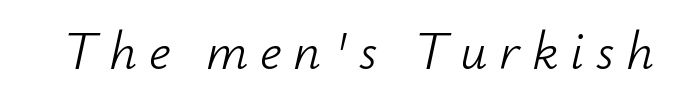
Any mark beneath the type? The region is blank. Think of a printed novel: that variable character pitch is what you see here. The whole block is typeset with a tilt. The gaps between neighbouring characters are conspicuously large. Each stroke keeps to a modest, everyday thickness or less.
